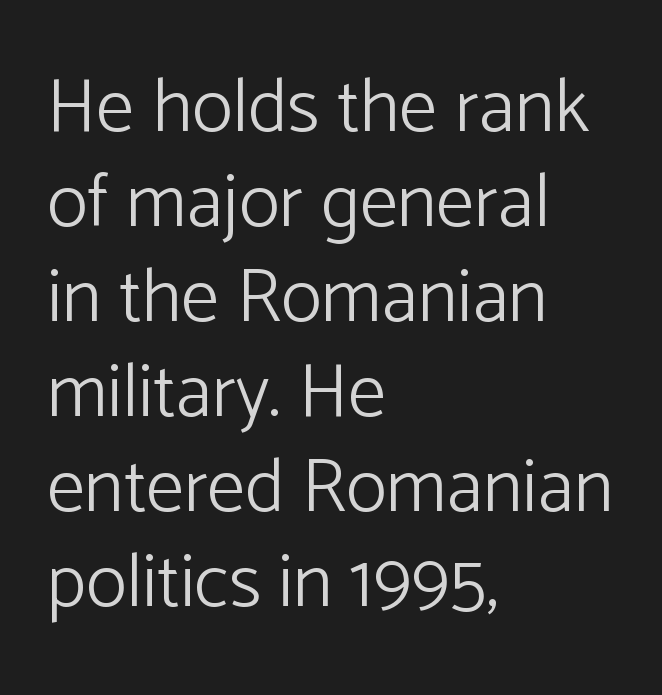
A bare baseline throughout the passage. In terms of letterform style, serifs are entirely absent. Here the glyphs are tracked normally, forming tight word shapes. Every stem runs plumb, perpendicular to the baseline. Does the copy run flush right? No — it runs flush left.
